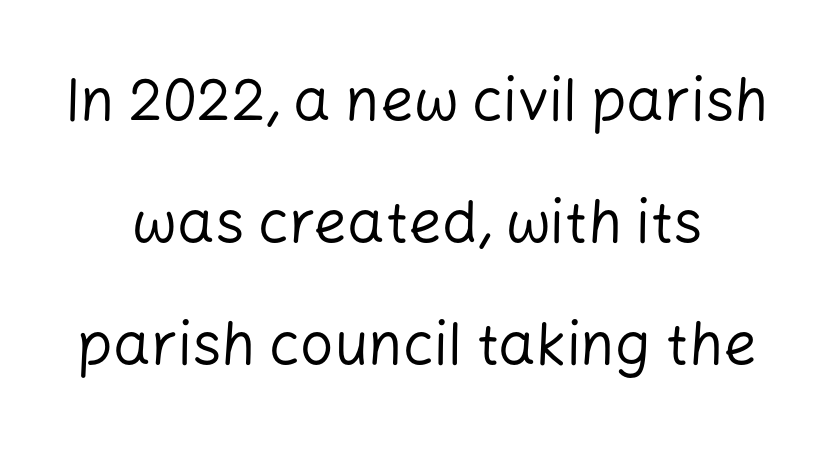
The image shows 59 px regular-weight sans-serif type, upright; set loose line spacing (2.07x), normal letter spacing, not underlined; low stroke contrast and a medium x-height.
